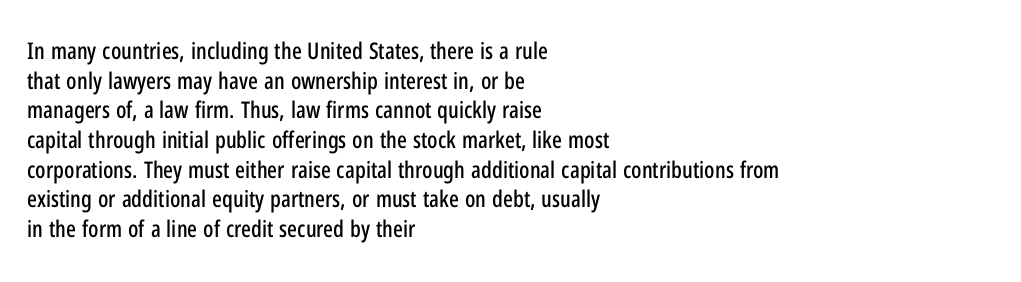
Q: Is the text italic (slanted)? A: No, it is upright.
Q: Is the text underlined? A: No.
Q: How is the paragraph aligned? A: Left-aligned.
Q: Is the spacing between letters normal or unusually wide? A: Normal.
Q: Is the spacing between lines tight, normal or loose? A: Normal.
